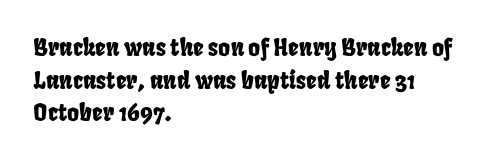
The image shows 23 px text type; set left-aligned, normal line spacing (1.42x), normal letter spacing, not underlined.
